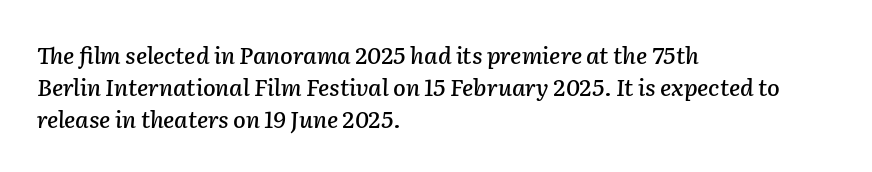
The letters sit at their default tracking, neither squeezed nor spread. Baseline-to-baseline distance is the conventional proportion of letter height. Each line starts at the same left margin while the right side varies. The glyphs are unaccompanied by any horizontal stroke below them. The axis of the letterforms is tilted away from vertical.
